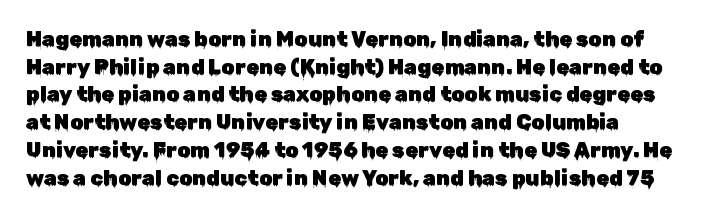
Q: Is the text italic (slanted)? A: No, it is upright.
Q: Is the text underlined? A: No.
Q: Is the spacing between letters normal or unusually wide? A: Normal.
Q: Is the spacing between lines tight, normal or loose? A: Normal.
